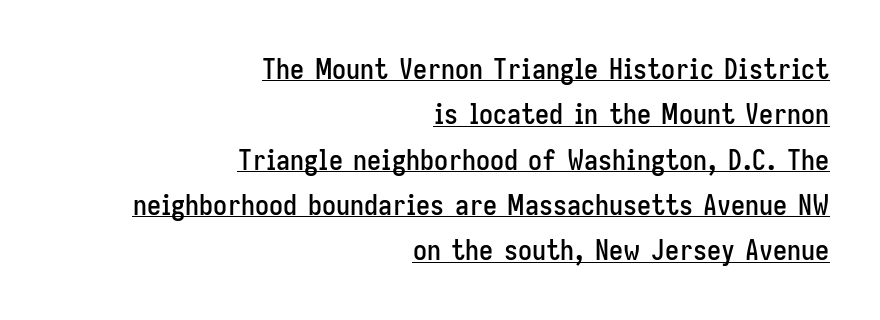
The image shows 28 px condensed sans-serif type, upright; set right-aligned, normal line spacing (1.62x), normal letter spacing, underlined; low stroke contrast and a medium x-height.
